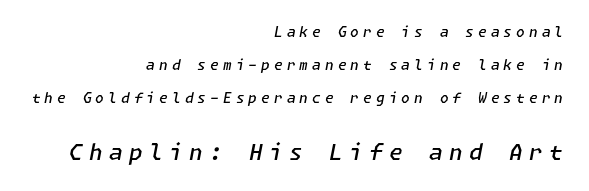
Q: Is the text bold? A: Semi-bold.
Q: Is the text italic (slanted)? A: Yes, it leans right by about 11 degrees.
Q: Is the text underlined? A: No.
Q: How is the paragraph aligned? A: Right-aligned.
Q: Is the spacing between letters normal or unusually wide? A: Unusually wide.
Q: Is the spacing between lines tight, normal or loose? A: Loose.
Q: Which block of text is set in a larger size, the first (top) or the second (bottom)? A: The second (bottom) one.
